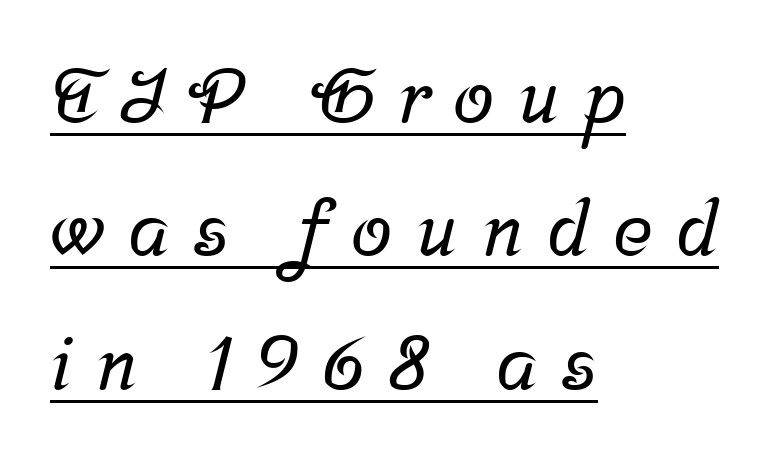
You can see a thin bar hugging the bottom of the glyphs. Someone cranked the tracking dial way up on this one. If you drew a ruler down the left edge, every line would touch it.
